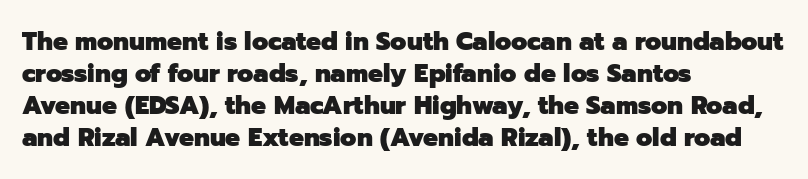
{"italic": "no", "bold": "yes", "underline": "no", "align": "left", "line_spacing": "normal", "line_spacing_ratio": 1.28, "letter_spacing": "normal", "letter_spacing_em": 0.0, "glyph_px": 25}
